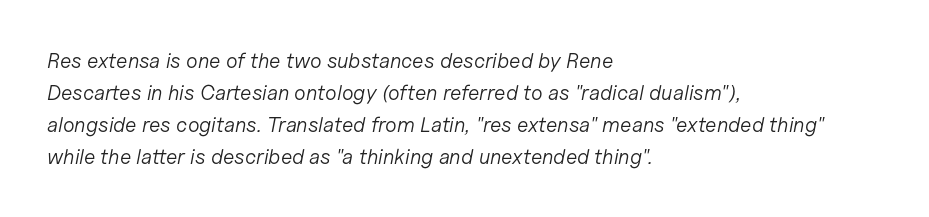
Each word holds together tightly as a unit, with standard inter-letter gaps. The lines sit at an ordinary, default distance from one another. Where is the straight margin? On the left. Stems and bowls with no extra thickness — not bold.
